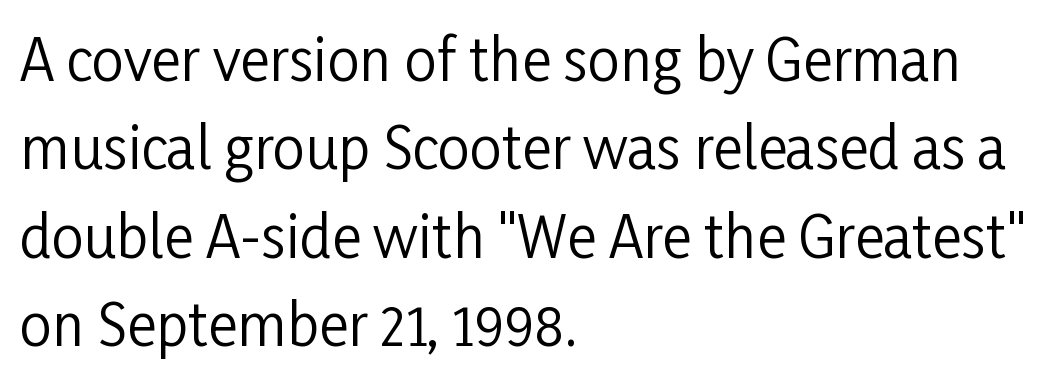
The characters are drawn with everyday or finer stroke widths. The gaps between neighbouring characters are ordinary and unremarkable. Quick note: not italic, upright. Here the designer chose a conventional face with non-uniform glyph widths. Bare-footed words on every line.
